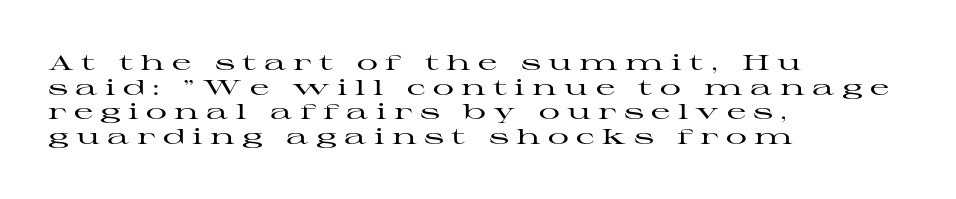
The image shows 21 px text type, upright; set left-aligned, line spacing 1.17x, unusually wide letter spacing (+0.35 em), not underlined.
